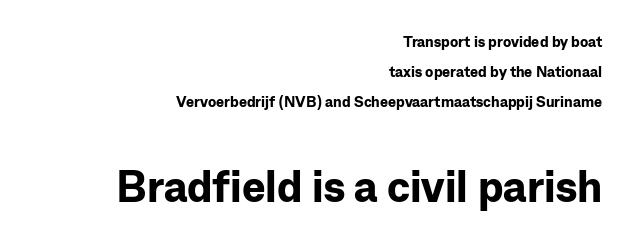
Q: Is the text bold? A: Yes.
Q: Is the text italic (slanted)? A: No, it is upright.
Q: Is the typeface a serif or a sans-serif typeface? A: Sans-serif.
Q: Is the text underlined? A: No.
Q: How is the paragraph aligned? A: Right-aligned.
Q: Is the spacing between letters normal or unusually wide? A: Normal.
Q: Is the spacing between lines tight, normal or loose? A: Loose.
Q: Which block of text is set in a larger size, the first (top) or the second (bottom)? A: The second (bottom) one.
Q: Width (condensed, normal, or wide)? A: Normal.
Q: Stroke contrast? A: Low.
Q: x-height? A: Medium.
Q: Monospaced? A: No.
